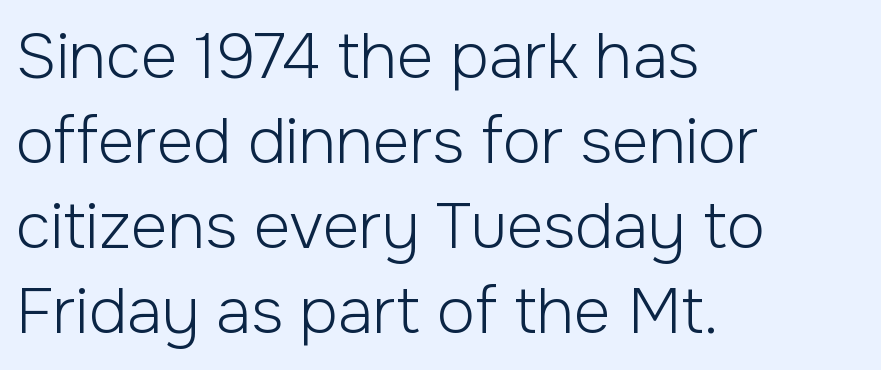
Descenders are the only things crossing below the line. Interline gaps are of average width in this sample. If you drew a ruler down the left edge, every line would touch it. The font family rendered here belongs to the sans-serif group.
